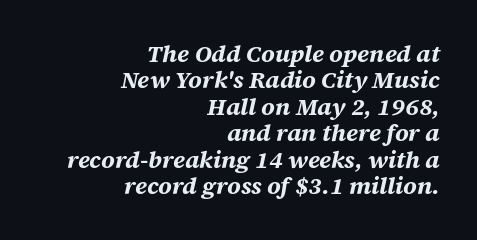
{"italic": "yes", "lean": "right", "slant_degrees": 12, "bold": "yes", "underline": "no", "align": "right", "line_spacing": "tight", "line_spacing_ratio": 1.1, "letter_spacing": "normal", "letter_spacing_em": 0.0, "glyph_px": 24}
